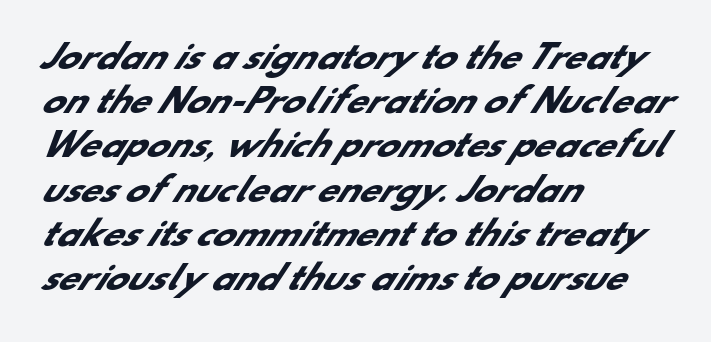
Q: Is the text bold? A: Yes.
Q: Is the typeface a serif or a sans-serif typeface? A: Sans-serif.
Q: Is the text underlined? A: No.
Q: How is the paragraph aligned? A: Left-aligned.
Q: Is the spacing between letters normal or unusually wide? A: Normal.
Q: Is the spacing between lines tight, normal or loose? A: Normal.
Q: Width (condensed, normal, or wide)? A: Normal.
Q: Stroke contrast? A: Low.
Q: x-height? A: Small.
Q: Monospaced? A: No.
